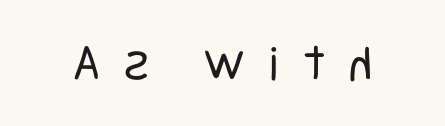
Q: Is the text bold? A: No.
Q: Is the text italic (slanted)? A: No, it is upright.
Q: Is the typeface a serif or a sans-serif typeface? A: Sans-serif.
Q: Is the text underlined? A: No.
Q: Is the spacing between letters normal or unusually wide? A: Unusually wide.
Q: Width (condensed, normal, or wide)? A: Condensed.
Q: Stroke contrast? A: Low.
Q: x-height? A: Large.
